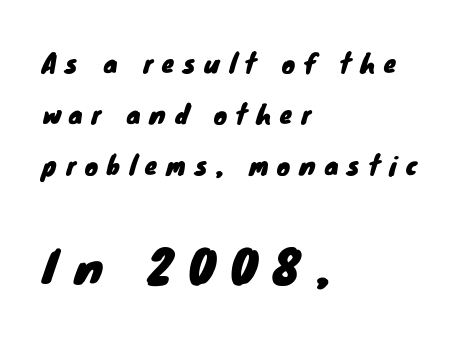
The letters are spread apart with noticeably loose tracking. Students, observe: this is what heavily led, spacious text looks like. Note: smaller setting up top, larger setting below. These lines stack with their left ends in a neat column. Looks like regular typesetting: each glyph gets only the width it needs.
